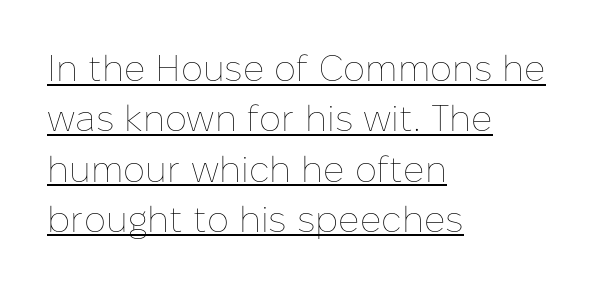
The image shows 37 px thin type, upright; set left-aligned, normal line spacing (1.36x), normal letter spacing, underlined; low stroke contrast and a medium x-height.
